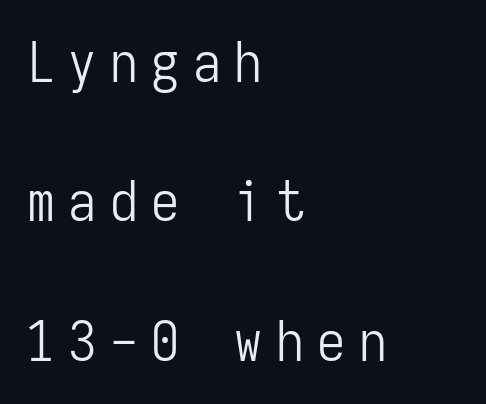
{"serif": "no", "italic": "no", "bold": "no", "weight": "light", "width": "condensed", "stroke_contrast": "low", "x_height": "medium", "monospaced": "yes", "underline": "no", "align": "left", "line_spacing": "loose", "line_spacing_ratio": 2.49, "letter_spacing": "wide", "letter_spacing_em": 0.24, "glyph_px": 56}
